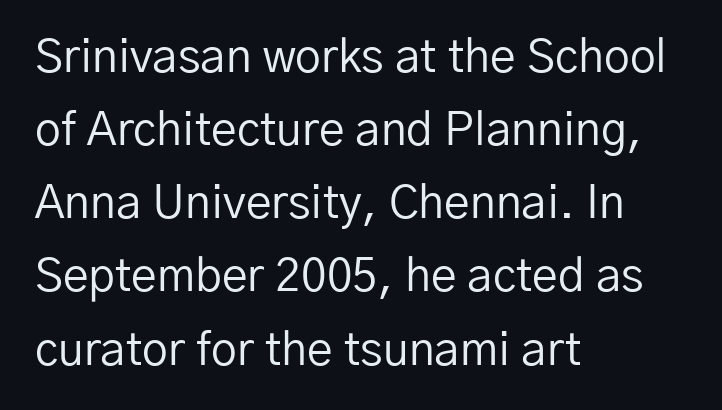
The paragraph has a hard left edge and a soft right edge. Summary of weight: not heavy and not bold. Is this a fixed-width face? No — the glyphs have proportional, varying widths. A roman cut, with each character standing at attention. Regular leading. Honestly, the letter spacing is just normal — you wouldn't notice it.
